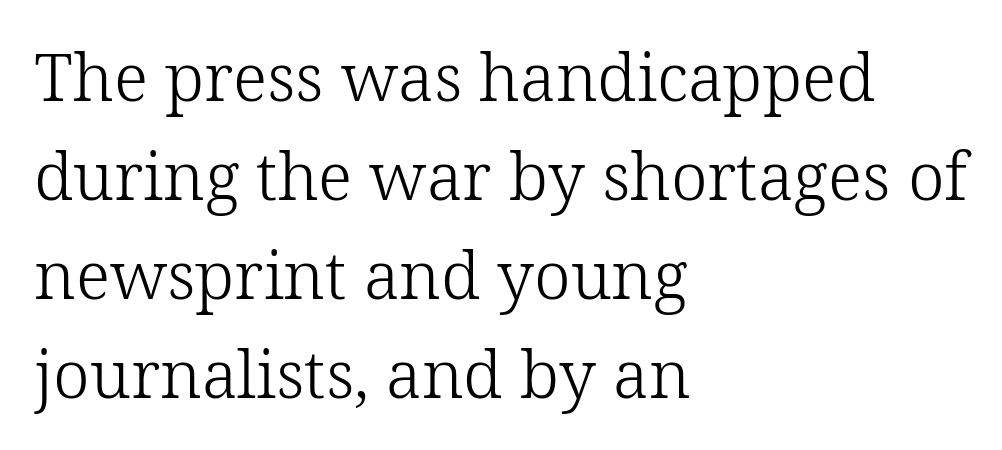
Q: Is the text bold? A: No.
Q: Is the text italic (slanted)? A: No, it is upright.
Q: Is the typeface a serif or a sans-serif typeface? A: Serif.
Q: Is the text underlined? A: No.
Q: How is the paragraph aligned? A: Left-aligned.
Q: Is the spacing between letters normal or unusually wide? A: Normal.
Q: Is the spacing between lines tight, normal or loose? A: Normal.
Q: Width (condensed, normal, or wide)? A: Normal.
Q: Stroke contrast? A: Low.
Q: x-height? A: Medium.
Q: Monospaced? A: No.
